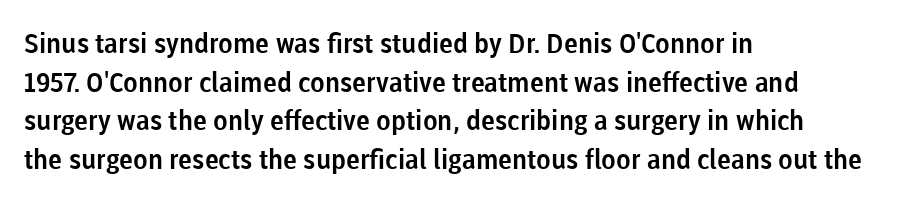
Tracking value appears to be zero — textbook default spacing. The font's upright variant was chosen for this text. Alignment: flush left. Rows of type keep a routine distance in the vertical direction. This rendering features lettering with no underline.
